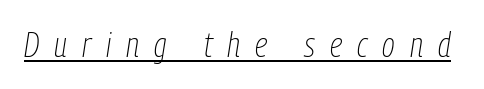
Counters stay open thanks to moderate or lighter strokes. A typesetter would call this proportional, since set widths differ per character. The text carries the slant typical of an italic or oblique font. Tracking here is generous; glyphs stand well apart from one another. Descenders here cross a horizontal rule under the line.
